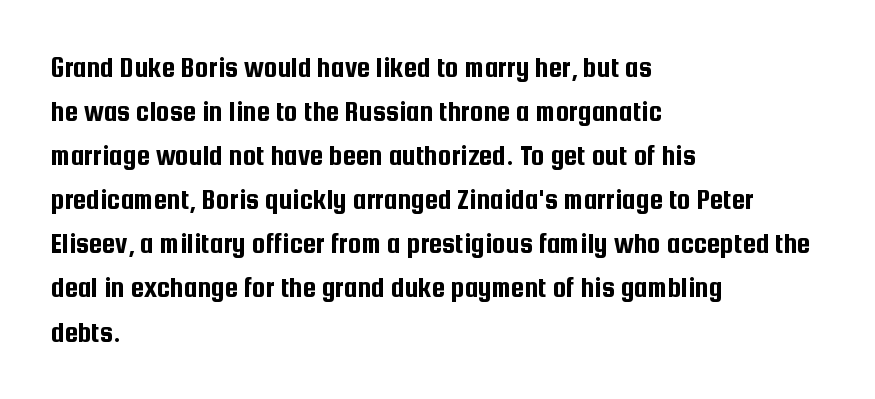
The image shows 30 px condensed sans-serif type, upright; set left-aligned, normal line spacing (1.47x), normal letter spacing, not underlined; low stroke contrast and a medium x-height.
